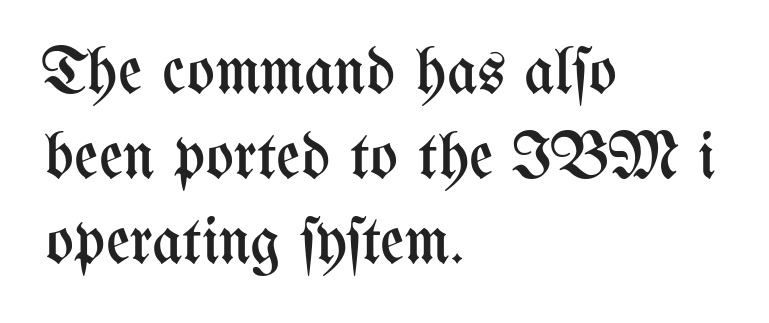
The image shows 66 px regular-weight, condensed type, upright; set left-aligned, normal line spacing (1.29x), normal letter spacing, not underlined; medium stroke contrast and a medium x-height.
